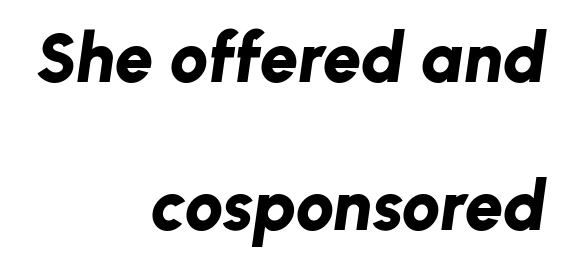
Posture: slanted. Only glyphs here, with clear space below each row. Interline gaps are noticeably wide in this sample. The paragraph shown leans on its right margin. Letter spacing: default. Students, this is bold: see how much ink each stroke carries.
